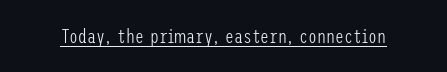
Q: Is the text bold? A: No.
Q: Is the text italic (slanted)? A: No, it is upright.
Q: Is the text underlined? A: Yes.
Q: Is the spacing between letters normal or unusually wide? A: Normal.
